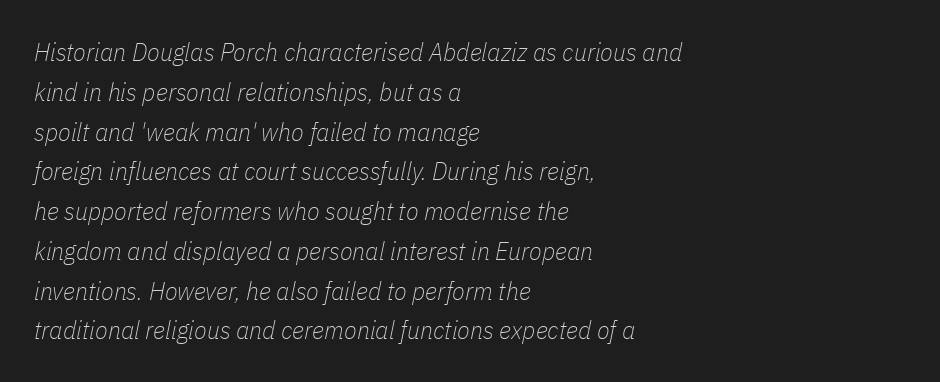
The image shows 26 px text type, italic (leaning right); set left-aligned, normal line spacing (1.53x), normal letter spacing, not underlined.
